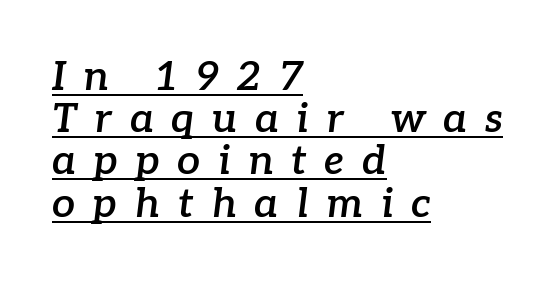
Q: Is the text bold? A: Semi-bold.
Q: Is the text italic (slanted)? A: Yes, it leans right by about 7 degrees.
Q: Is the typeface a serif or a sans-serif typeface? A: Serif.
Q: Is the text underlined? A: Yes.
Q: How is the paragraph aligned? A: Left-aligned.
Q: Is the spacing between letters normal or unusually wide? A: Unusually wide.
Q: Is the spacing between lines tight, normal or loose? A: Tight.
Q: Width (condensed, normal, or wide)? A: Normal.
Q: Stroke contrast? A: Low.
Q: x-height? A: Medium.
Q: Monospaced? A: No.
